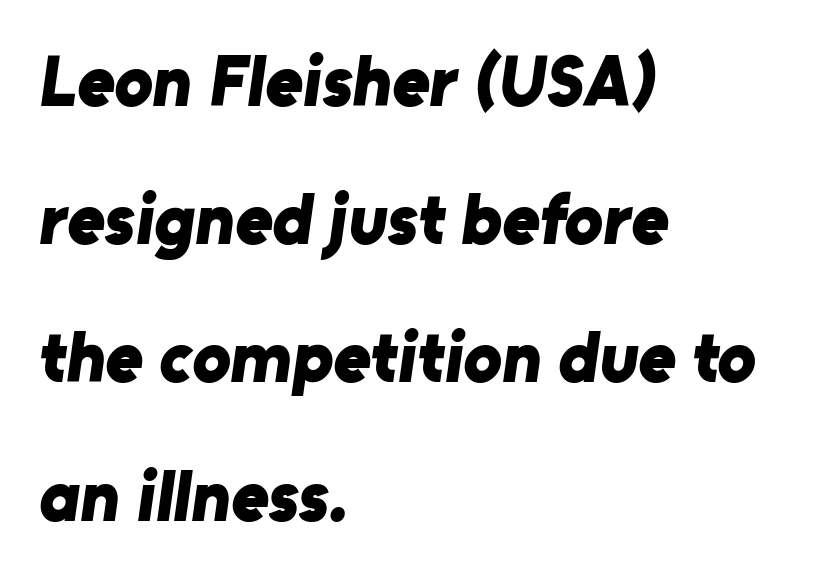
{"serif": "no", "bold": "yes", "weight": "bold", "width": "normal", "stroke_contrast": "low", "x_height": "medium", "monospaced": "no", "underline": "no", "align": "left", "line_spacing": "loose", "line_spacing_ratio": 1.92, "letter_spacing": "normal", "letter_spacing_em": 0.0, "glyph_px": 72}
